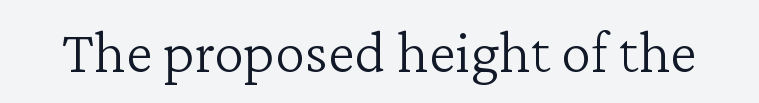
Q: Is the text bold? A: No.
Q: Is the text italic (slanted)? A: No, it is upright.
Q: Is the typeface a serif or a sans-serif typeface? A: Serif.
Q: Is the text underlined? A: No.
Q: Is the spacing between letters normal or unusually wide? A: Normal.
Q: Width (condensed, normal, or wide)? A: Normal.
Q: Stroke contrast? A: Low.
Q: x-height? A: Medium.
Q: Monospaced? A: No.
